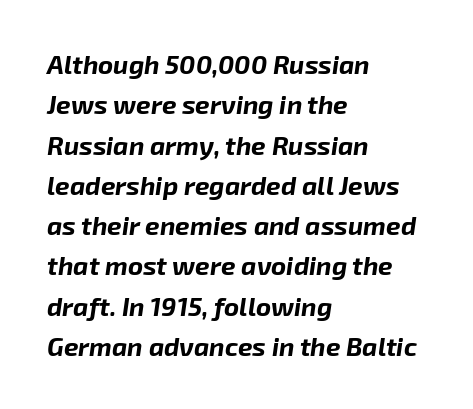
{"italic": "yes", "lean": "right", "slant_degrees": 8, "bold": "yes", "underline": "no", "align": "left", "line_spacing": "normal", "line_spacing_ratio": 1.55, "letter_spacing": "normal", "letter_spacing_em": 0.0, "glyph_px": 26}
